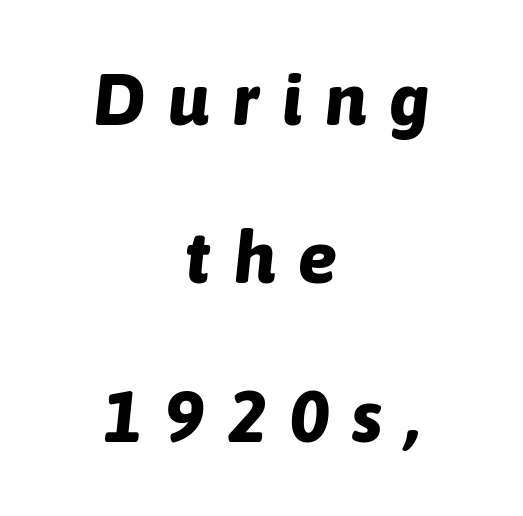
Both edges are ragged and mirror each other, which tells us the setting is centered. This is oblique type, the kind used for emphasis or titles. Compared with an ordinary text face, these strokes are far heavier — a full bold. This sample has the flowing, uneven cadence of proportional lettering. Observe the wide spacing: letters keep a clear distance from each other. Interline gaps are noticeably wide in this sample.
